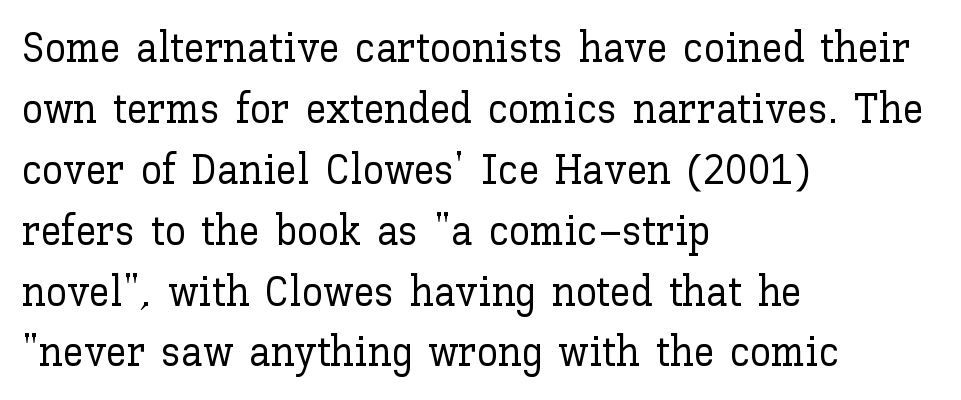
Q: Is the text italic (slanted)? A: No, it is upright.
Q: Is the text underlined? A: No.
Q: How is the paragraph aligned? A: Left-aligned.
Q: Is the spacing between letters normal or unusually wide? A: Normal.
Q: Is the spacing between lines tight, normal or loose? A: Normal.
Q: Width (condensed, normal, or wide)? A: Normal.
Q: Stroke contrast? A: Low.
Q: x-height? A: Medium.
Q: Monospaced? A: No.
